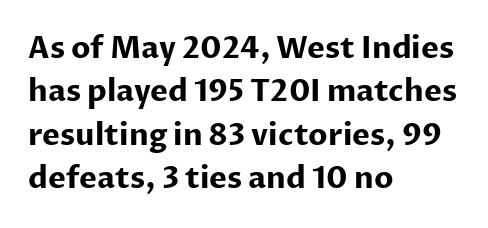
Q: Is the text bold? A: Yes.
Q: Is the text italic (slanted)? A: No, it is upright.
Q: Is the typeface a serif or a sans-serif typeface? A: Sans-serif.
Q: Is the text underlined? A: No.
Q: How is the paragraph aligned? A: Left-aligned.
Q: Is the spacing between letters normal or unusually wide? A: Normal.
Q: Is the spacing between lines tight, normal or loose? A: Normal.
Q: Width (condensed, normal, or wide)? A: Normal.
Q: Stroke contrast? A: Low.
Q: x-height? A: Medium.
Q: Monospaced? A: No.
